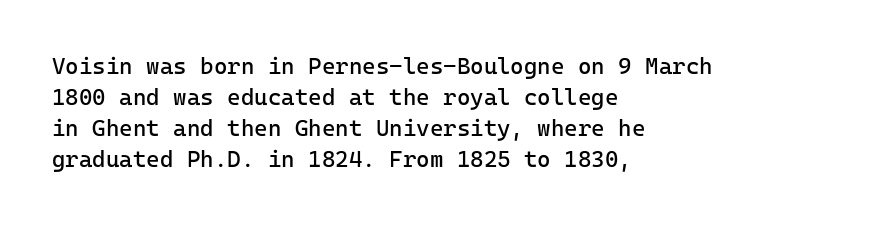
The image shows 23 px text type, upright; set left-aligned, normal line spacing (1.35x), normal letter spacing, not underlined.
